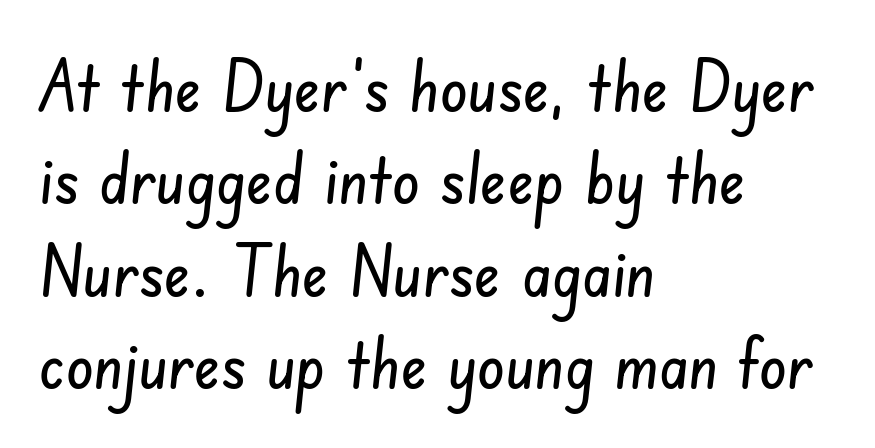
{"serif": "no", "width": "condensed", "stroke_contrast": "low", "x_height": "small", "monospaced": "no", "underline": "no", "align": "left", "line_spacing": "normal", "line_spacing_ratio": 1.32, "letter_spacing": "normal", "letter_spacing_em": 0.0, "glyph_px": 70}
